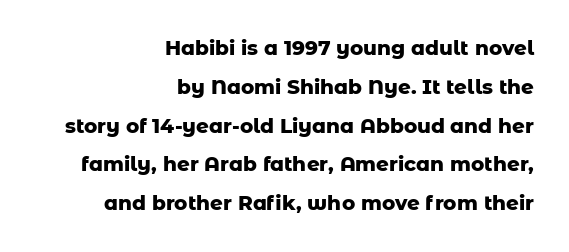
{"italic": "no", "bold": "yes", "underline": "no", "align": "right", "line_spacing": "loose", "line_spacing_ratio": 1.94, "letter_spacing": "normal", "letter_spacing_em": 0.0, "glyph_px": 20}
